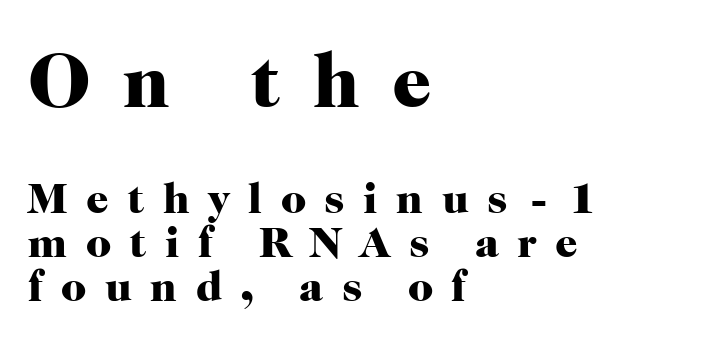
Q: Is the text bold? A: Yes.
Q: Is the text italic (slanted)? A: No, it is upright.
Q: Is the typeface a serif or a sans-serif typeface? A: Serif.
Q: Is the text underlined? A: No.
Q: How is the paragraph aligned? A: Left-aligned.
Q: Is the spacing between letters normal or unusually wide? A: Unusually wide.
Q: Is the spacing between lines tight, normal or loose? A: Tight.
Q: Which block of text is set in a larger size, the first (top) or the second (bottom)? A: The first (top) one.
Q: Width (condensed, normal, or wide)? A: Normal.
Q: Stroke contrast? A: High.
Q: x-height? A: Medium.
Q: Monospaced? A: No.
